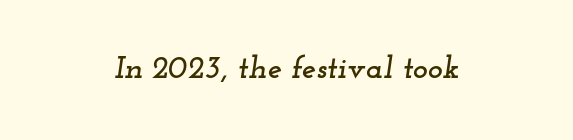
The image shows 32 px wide serif type, italic (leaning right); set centered, normal letter spacing, not underlined; low stroke contrast and a small x-height.
